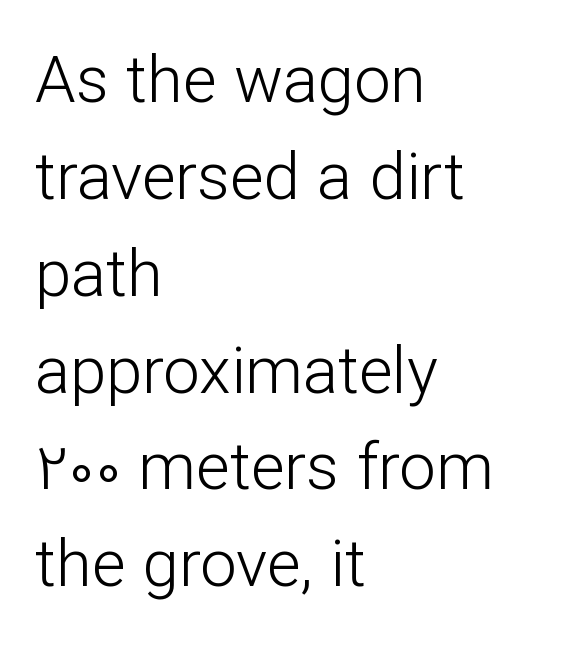
Q: Is the text bold? A: No.
Q: Is the text italic (slanted)? A: No, it is upright.
Q: Is the typeface a serif or a sans-serif typeface? A: Sans-serif.
Q: Is the text underlined? A: No.
Q: How is the paragraph aligned? A: Left-aligned.
Q: Is the spacing between letters normal or unusually wide? A: Normal.
Q: Is the spacing between lines tight, normal or loose? A: Normal.
Q: Width (condensed, normal, or wide)? A: Normal.
Q: Stroke contrast? A: Low.
Q: x-height? A: Medium.
Q: Monospaced? A: No.
